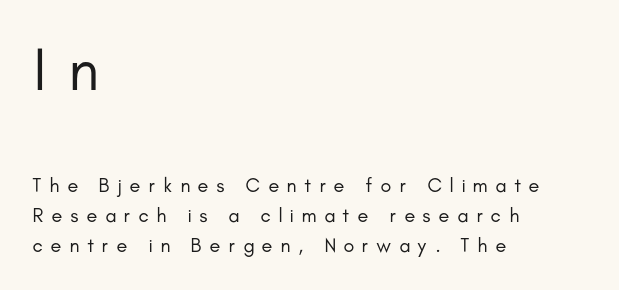
The image shows 61 px regular-weight sans-serif type, upright; set left-aligned, normal line spacing (1.51x), unusually wide letter spacing (+0.39 em), not underlined; the first (top) block is 3.05x larger; low stroke contrast and a small x-height.
